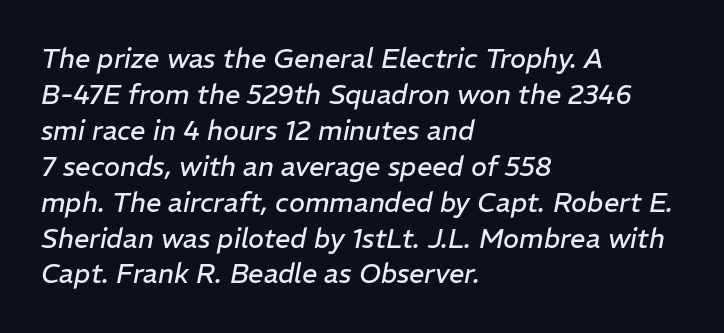
{"italic": "yes", "lean": "right", "slant_degrees": 11, "bold": "no", "underline": "no", "align": "left", "line_spacing": "normal", "line_spacing_ratio": 1.33, "letter_spacing": "normal", "letter_spacing_em": 0.0, "glyph_px": 27}
